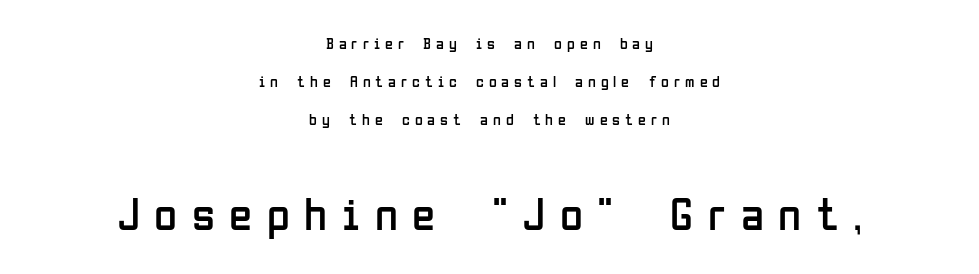
{"serif": "no", "italic": "no", "bold": "no", "weight": "regular", "width": "condensed", "stroke_contrast": "low", "x_height": "medium", "monospaced": "no", "underline": "no", "align": "center", "line_spacing": "loose", "line_spacing_ratio": 2.37, "letter_spacing": "wide", "letter_spacing_em": 0.31, "larger_block": "second", "size_ratio": 2.94, "glyph_px": 47}
